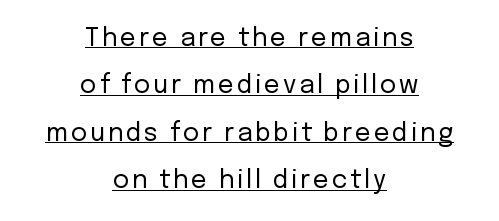
Each line is balanced around a shared central axis. Vertical spacing — loose. Quick note: underline on. No italicization has been applied; the sample stays upright. No extra ink here — the face is not bold.
